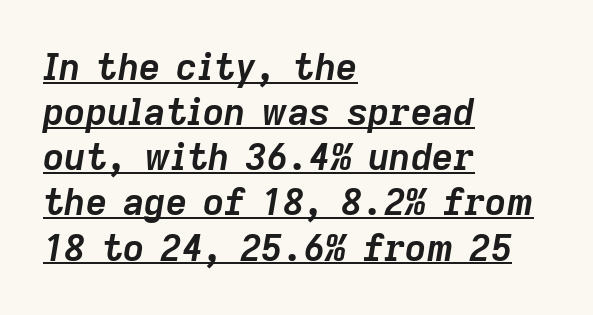
What stands out about the letter spacing? Nothing — it is the standard amount. This rendering features underlined lettering. Thick stems and heavy bowls — unmistakably bold. Spacing verdict: proportional, widths tailored to each character.
